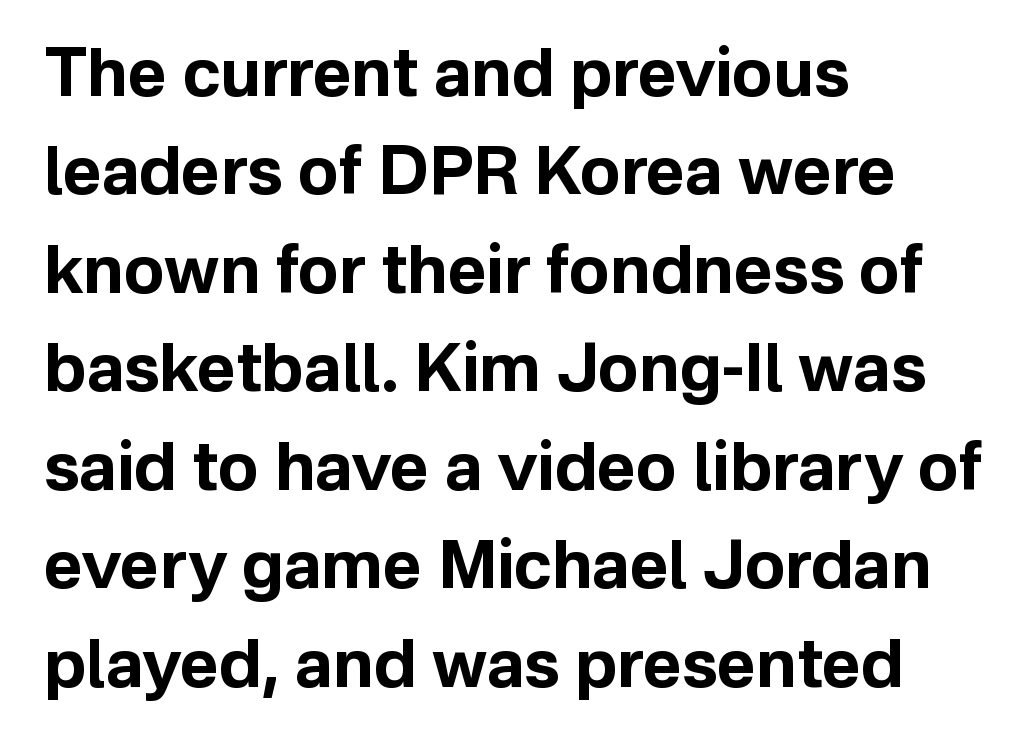
The image shows 67 px bold sans-serif type, upright; set left-aligned, normal line spacing (1.47x), normal letter spacing, not underlined; low stroke contrast and a medium x-height.
